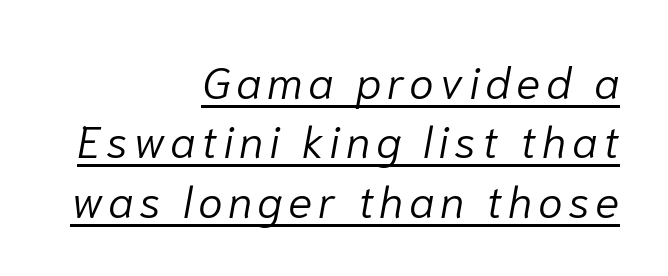
Q: Is the text bold? A: No.
Q: Is the text italic (slanted)? A: Yes, it leans right by about 10 degrees.
Q: Is the text underlined? A: Yes.
Q: How is the paragraph aligned? A: Right-aligned.
Q: Is the spacing between lines tight, normal or loose? A: Normal.
Q: Width (condensed, normal, or wide)? A: Normal.
Q: Stroke contrast? A: Low.
Q: x-height? A: Medium.
Q: Monospaced? A: No.
